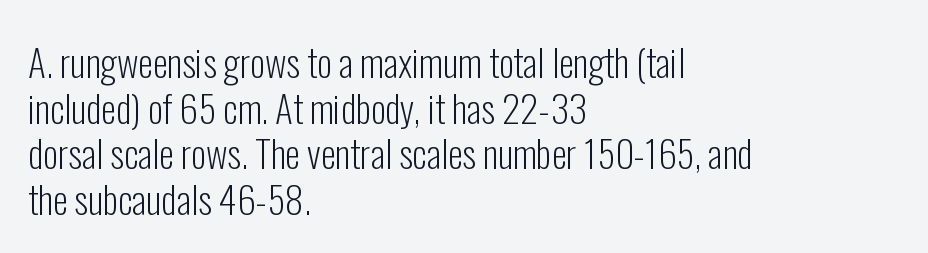
Q: Is the text bold? A: No.
Q: Is the text italic (slanted)? A: No, it is upright.
Q: Is the typeface a serif or a sans-serif typeface? A: Sans-serif.
Q: Is the text underlined? A: No.
Q: How is the paragraph aligned? A: Left-aligned.
Q: Is the spacing between letters normal or unusually wide? A: Normal.
Q: Width (condensed, normal, or wide)? A: Condensed.
Q: Stroke contrast? A: Low.
Q: x-height? A: Medium.
Q: Monospaced? A: No.
